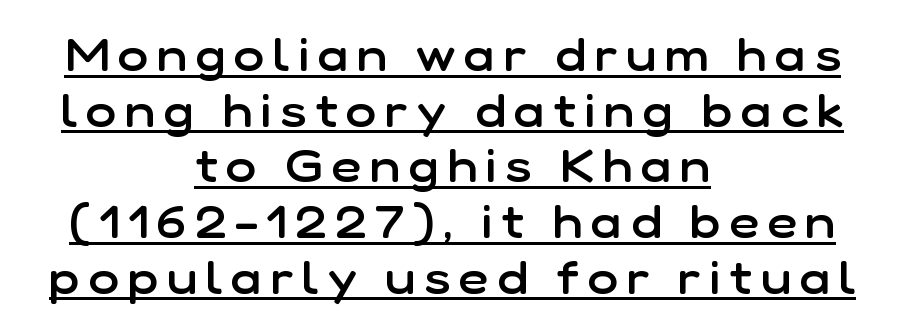
The image shows 46 px semibold sans-serif type, upright; set centered, line spacing 1.21x, underlined; low stroke contrast and a medium x-height.
